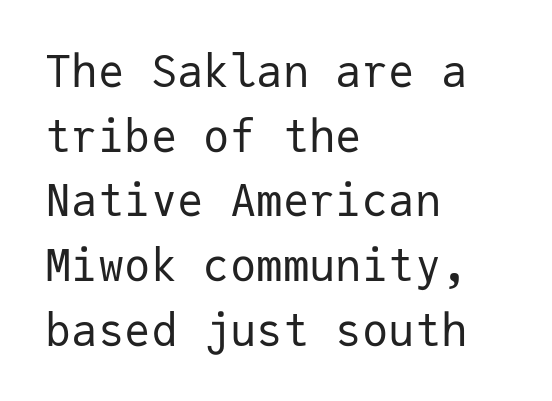
The image shows 44 px regular-weight sans-serif type, upright, monospaced; set left-aligned, normal line spacing (1.47x), normal letter spacing, not underlined; low stroke contrast and a medium x-height.
